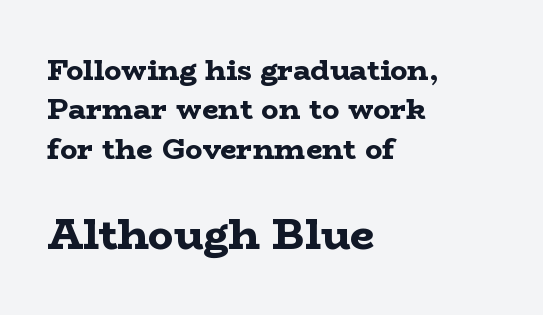
The image shows 43 px bold, wide serif type, upright; set left-aligned, normal line spacing (1.36x), normal letter spacing, not underlined; the second (bottom) block is 1.48x larger; low stroke contrast and a medium x-height.
